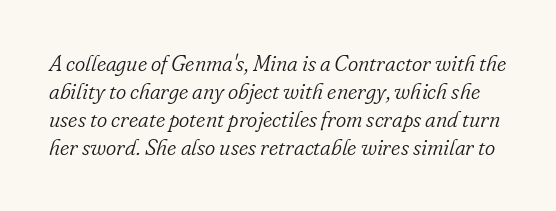
The line-height multiplier appears to be the usual default. The letterforms sit shoulder to shoulder at normal distance. The font is comparable to plain body text, perhaps lighter. Lines of text with bare space underneath.
